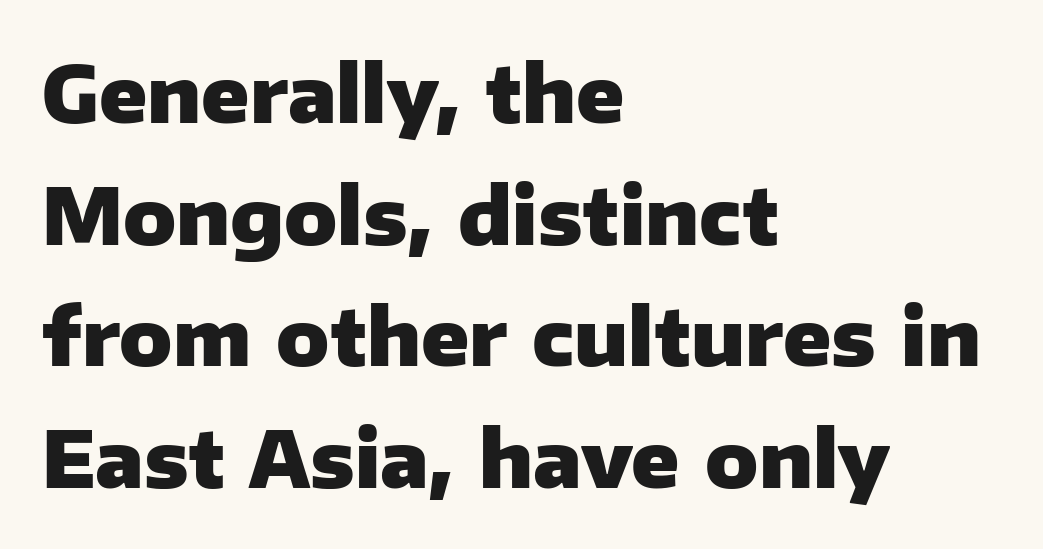
Q: Is the text bold? A: Yes.
Q: Is the text italic (slanted)? A: No, it is upright.
Q: Is the typeface a serif or a sans-serif typeface? A: Sans-serif.
Q: Is the text underlined? A: No.
Q: How is the paragraph aligned? A: Left-aligned.
Q: Is the spacing between letters normal or unusually wide? A: Normal.
Q: Is the spacing between lines tight, normal or loose? A: Normal.
Q: Width (condensed, normal, or wide)? A: Normal.
Q: Stroke contrast? A: Low.
Q: x-height? A: Medium.
Q: Monospaced? A: No.
